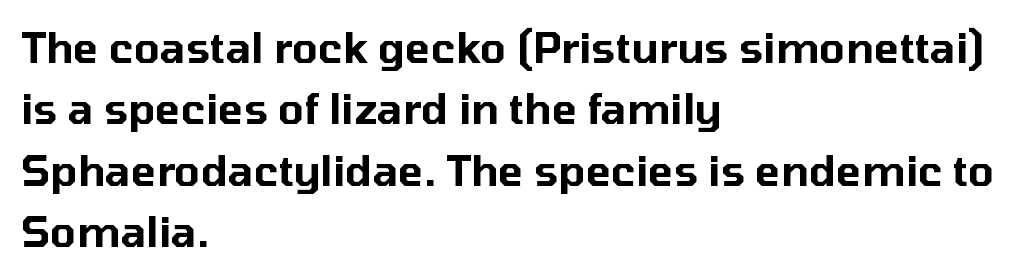
The specimen reads as upright at a glance. Classification — sans serif. Nothing unusual about the tracking: characters are spaced as the font intends. Each letter keeps its own natural width here, so spacing adapts to shape. Descender tails drop into unmarked territory.
